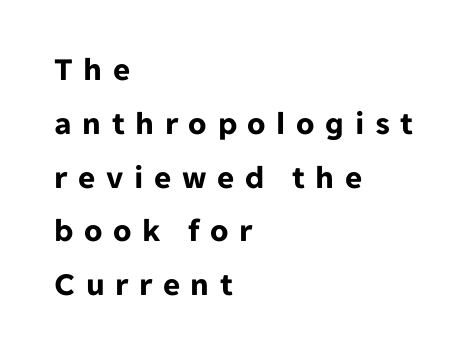
{"serif": "no", "italic": "no", "bold": "yes", "weight": "bold", "width": "normal", "stroke_contrast": "low", "x_height": "medium", "monospaced": "no", "underline": "no", "align": "left", "line_spacing": "normal", "line_spacing_ratio": 1.63, "letter_spacing": "wide", "letter_spacing_em": 0.32, "glyph_px": 33}
